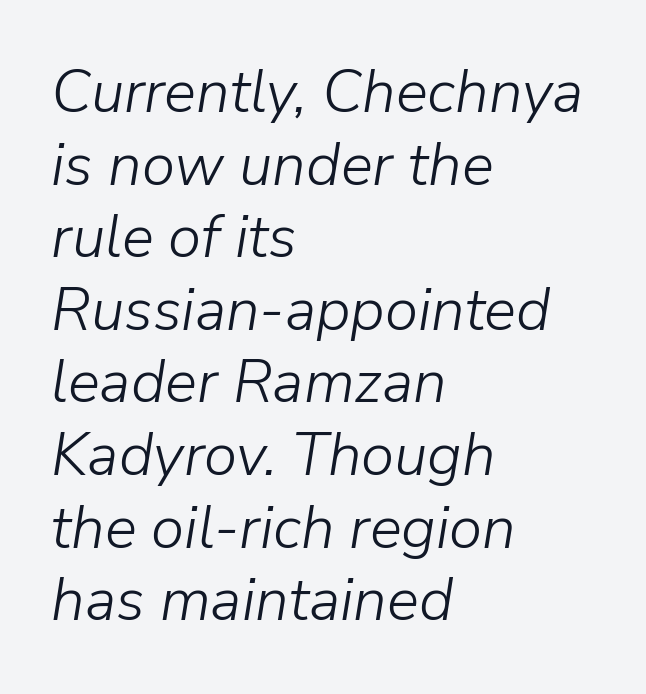
The image shows 60 px light type, italic (leaning right); set left-aligned, line spacing 1.21x, normal letter spacing, not underlined; low stroke contrast and a medium x-height.
